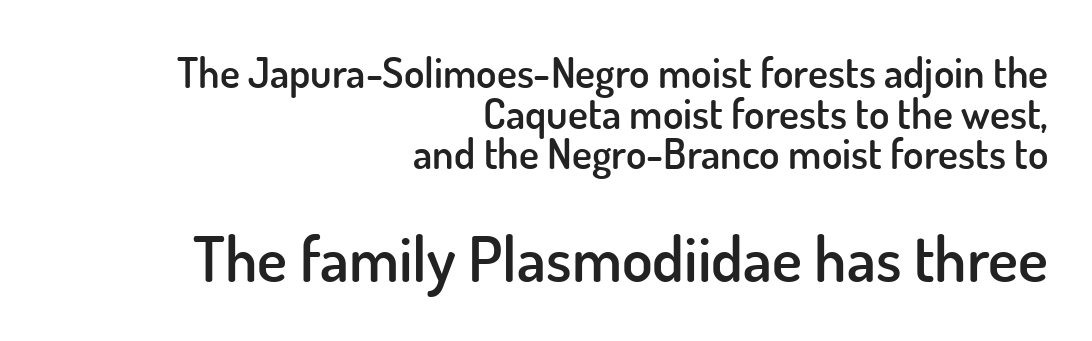
Q: Is the text bold? A: Semi-bold.
Q: Is the text italic (slanted)? A: No, it is upright.
Q: Is the typeface a serif or a sans-serif typeface? A: Sans-serif.
Q: Is the text underlined? A: No.
Q: How is the paragraph aligned? A: Right-aligned.
Q: Is the spacing between letters normal or unusually wide? A: Normal.
Q: Is the spacing between lines tight, normal or loose? A: Tight.
Q: Which block of text is set in a larger size, the first (top) or the second (bottom)? A: The second (bottom) one.
Q: Width (condensed, normal, or wide)? A: Normal.
Q: Stroke contrast? A: Low.
Q: x-height? A: Small.
Q: Monospaced? A: No.
